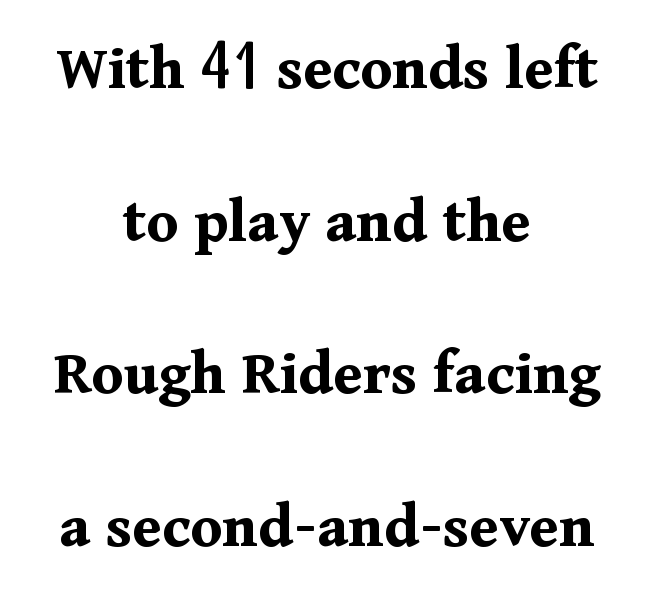
It's the straight-up-and-down kind of type. Interline gaps are noticeably wide in this sample. The string is rendered with underlining switched off. The paragraph has two soft edges and a firm central axis. Small tapered or slab feet sit at the stroke ends, so this counts as serif. Varying glyph widths throughout — classic text-font behaviour.
